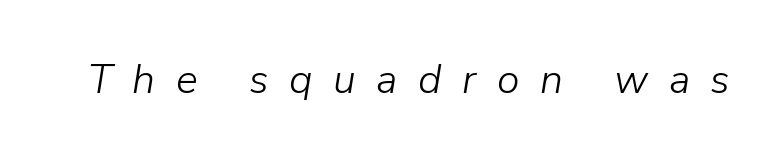
The image shows 41 px light type, italic (leaning right); set unusually wide letter spacing (+0.5 em), not underlined; low stroke contrast and a medium x-height.
